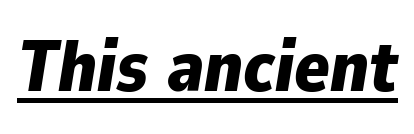
Honestly, the letter spacing is just normal — you wouldn't notice it. Each line of the rendering has a horizontal stroke beneath the glyphs. Varying glyph widths throughout — classic text-font behaviour. Style check: oblique. The passage shown is emphatically bold.
